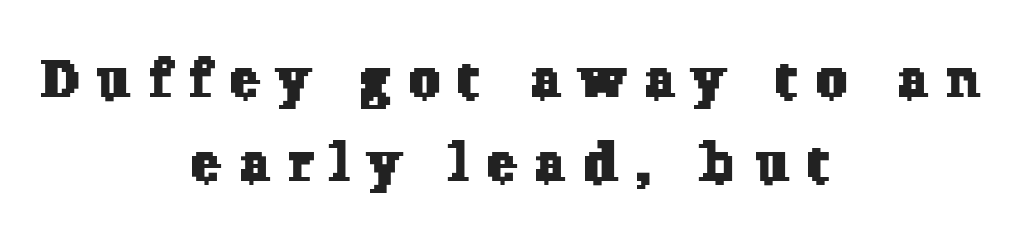
The image shows 54 px serif type; set centered, normal line spacing (1.56x), unusually wide letter spacing (+0.36 em), not underlined; low stroke contrast and a medium x-height.
